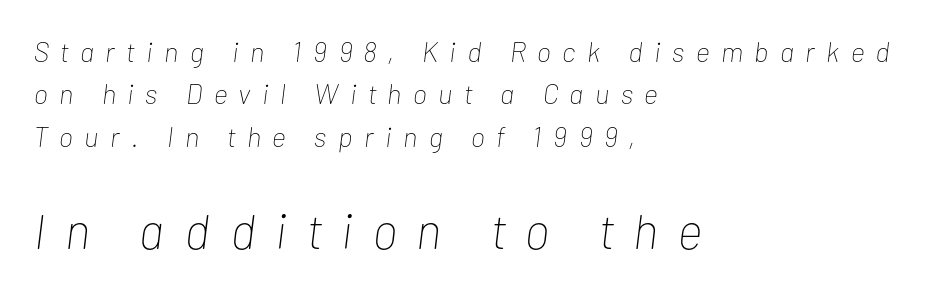
Q: Is the text bold? A: No.
Q: Is the text italic (slanted)? A: Yes, it leans right by about 7 degrees.
Q: Is the text underlined? A: No.
Q: How is the paragraph aligned? A: Left-aligned.
Q: Is the spacing between letters normal or unusually wide? A: Unusually wide.
Q: Is the spacing between lines tight, normal or loose? A: Normal.
Q: Which block of text is set in a larger size, the first (top) or the second (bottom)? A: The second (bottom) one.
Q: Width (condensed, normal, or wide)? A: Condensed.
Q: Stroke contrast? A: Low.
Q: x-height? A: Medium.
Q: Monospaced? A: No.
